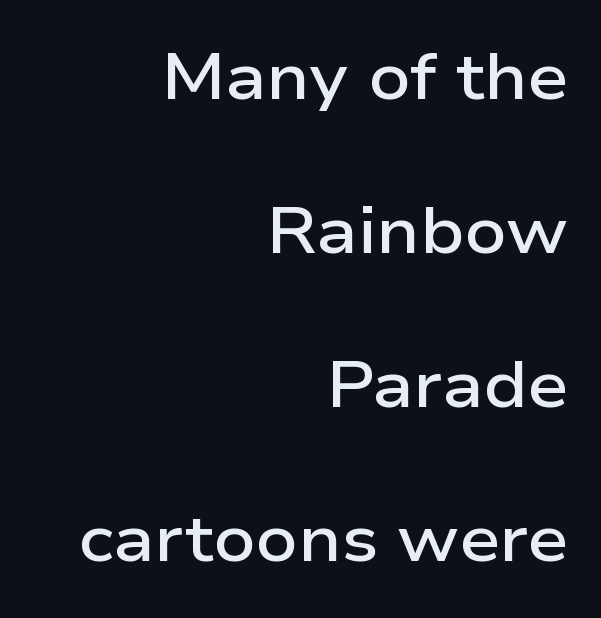
The image shows 65 px semibold, wide sans-serif type, upright; set right-aligned, loose line spacing (2.37x), normal letter spacing, not underlined; low stroke contrast and a medium x-height.
